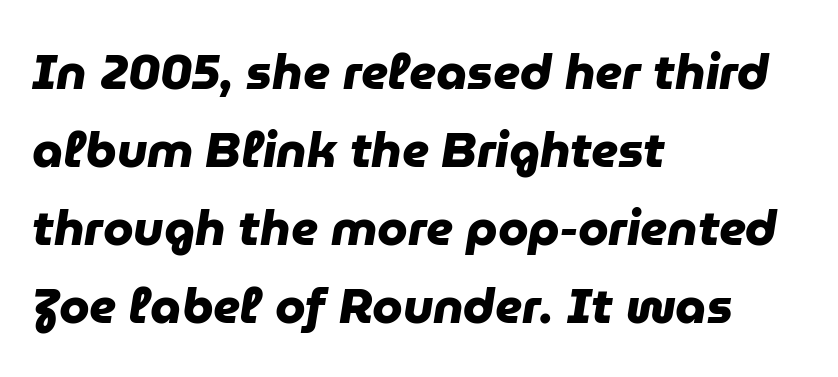
Q: Is the text bold? A: Yes.
Q: Is the typeface a serif or a sans-serif typeface? A: Sans-serif.
Q: Is the text underlined? A: No.
Q: How is the paragraph aligned? A: Left-aligned.
Q: Is the spacing between letters normal or unusually wide? A: Normal.
Q: Is the spacing between lines tight, normal or loose? A: Normal.
Q: Width (condensed, normal, or wide)? A: Normal.
Q: Stroke contrast? A: Low.
Q: x-height? A: Medium.
Q: Monospaced? A: No.
